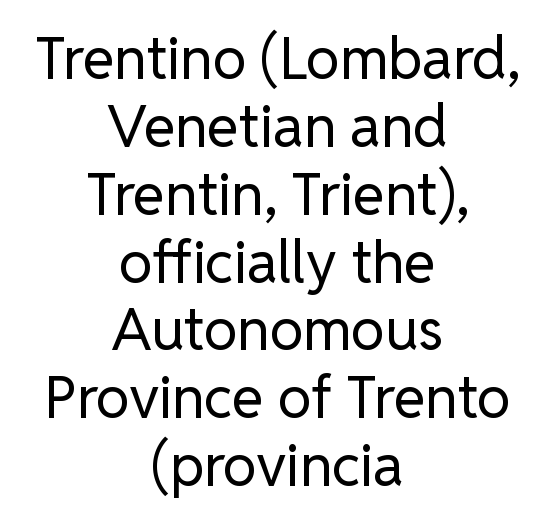
Q: Is the text bold? A: No.
Q: Is the text italic (slanted)? A: No, it is upright.
Q: Is the typeface a serif or a sans-serif typeface? A: Sans-serif.
Q: Is the text underlined? A: No.
Q: How is the paragraph aligned? A: Centered.
Q: Is the spacing between letters normal or unusually wide? A: Normal.
Q: Width (condensed, normal, or wide)? A: Normal.
Q: Stroke contrast? A: Low.
Q: x-height? A: Medium.
Q: Monospaced? A: No.
